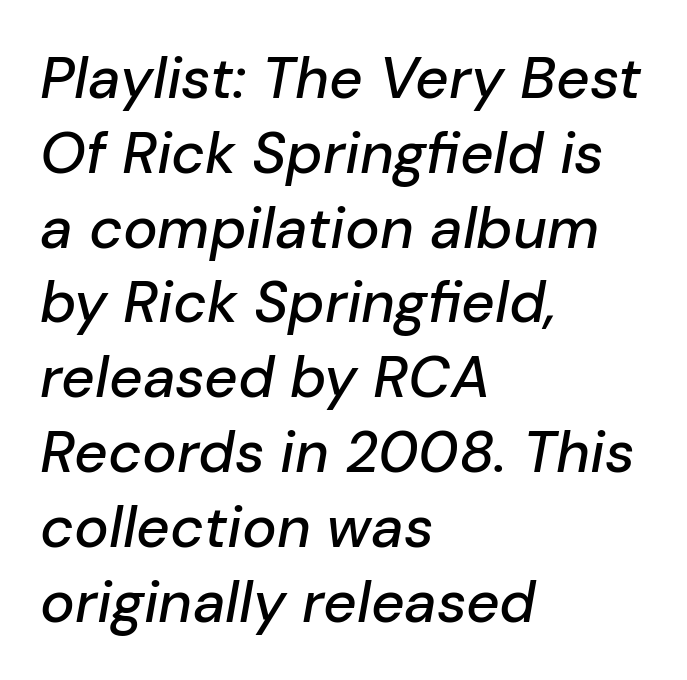
The image shows 58 px text type, italic (leaning right); set left-aligned, normal line spacing (1.29x), normal letter spacing, not underlined; low stroke contrast and a medium x-height.
